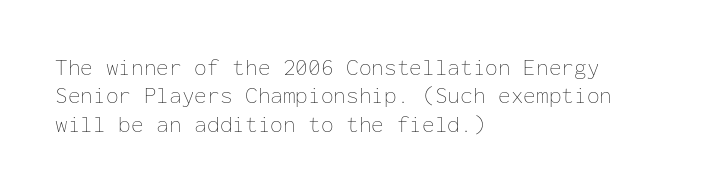
Q: Is the text bold? A: No.
Q: Is the text italic (slanted)? A: No, it is upright.
Q: Is the text underlined? A: No.
Q: How is the paragraph aligned? A: Left-aligned.
Q: Is the spacing between letters normal or unusually wide? A: Normal.
